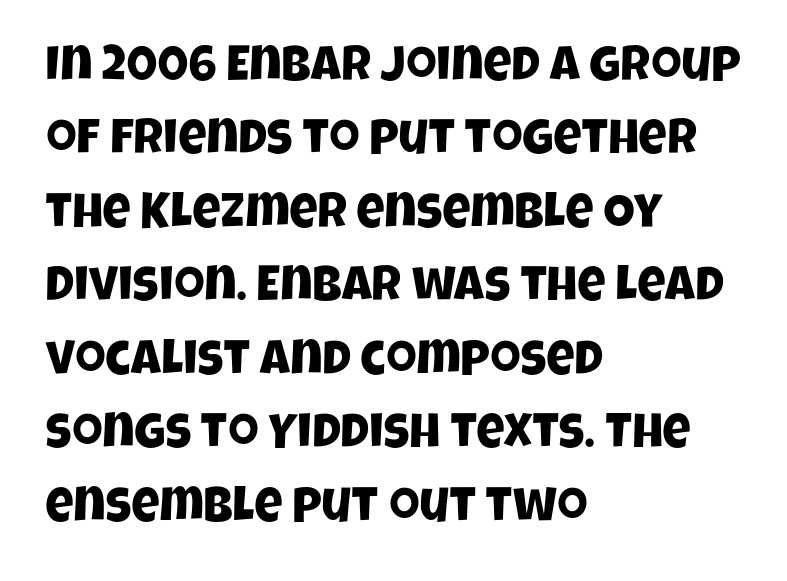
Observe the ordinary spacing: letters are neighbours, not strangers. Here the designer chose a conventional face with non-uniform glyph widths. Check under the words: just untouched page. What kind of face is this? One without serifs — a sans. The lines sit at an ordinary, default distance from one another.
